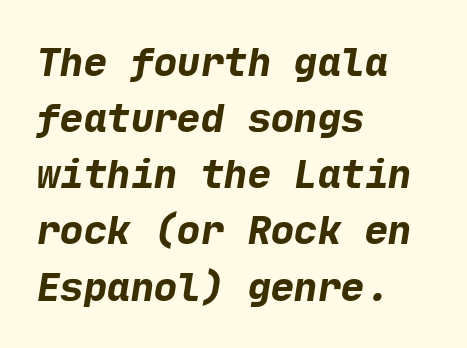
Q: Is the text bold? A: Yes.
Q: Is the typeface a serif or a sans-serif typeface? A: Sans-serif.
Q: Is the text underlined? A: No.
Q: How is the paragraph aligned? A: Left-aligned.
Q: Is the spacing between letters normal or unusually wide? A: Normal.
Q: Is the spacing between lines tight, normal or loose? A: Normal.
Q: Width (condensed, normal, or wide)? A: Normal.
Q: Stroke contrast? A: Low.
Q: x-height? A: Medium.
